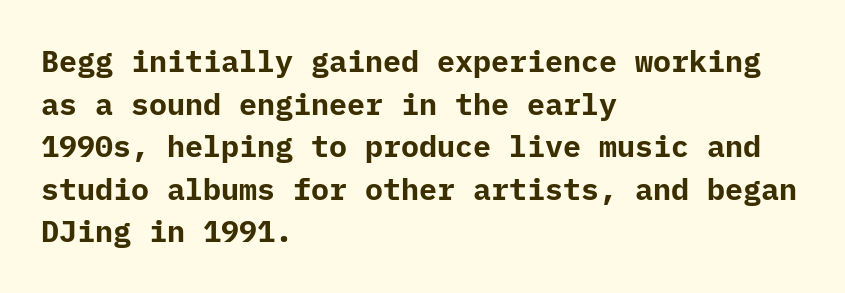
The image shows 30 px bold sans-serif type, upright; set left-aligned, normal line spacing (1.42x), normal letter spacing, not underlined; low stroke contrast and a medium x-height.
